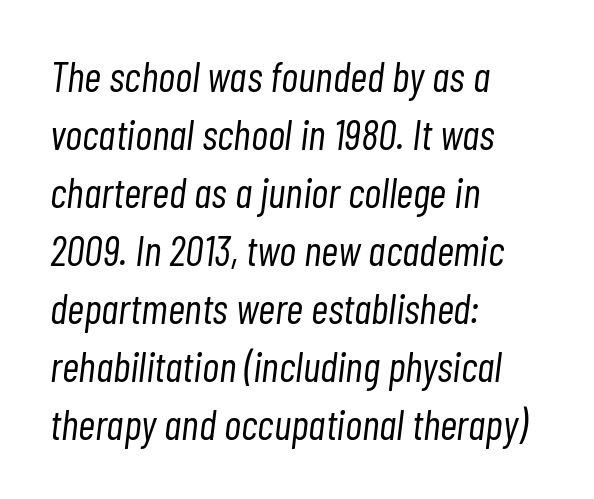
{"italic": "yes", "lean": "right", "slant_degrees": 7, "bold": "no", "weight": "light", "width": "condensed", "stroke_contrast": "low", "x_height": "medium", "monospaced": "no", "underline": "no", "align": "left", "line_spacing": "normal", "line_spacing_ratio": 1.38, "letter_spacing": "normal", "letter_spacing_em": 0.0, "glyph_px": 42}
